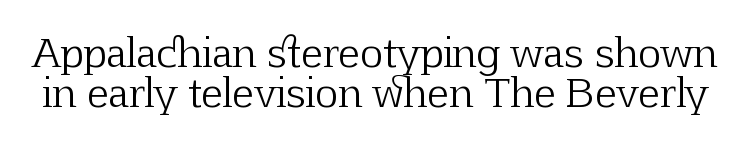
{"serif": "yes", "italic": "no", "bold": "no", "weight": "light", "width": "normal", "stroke_contrast": "low", "x_height": "medium", "monospaced": "no", "underline": "no", "line_spacing": "tight", "line_spacing_ratio": 1.0, "letter_spacing": "normal", "letter_spacing_em": 0.0, "glyph_px": 40}
